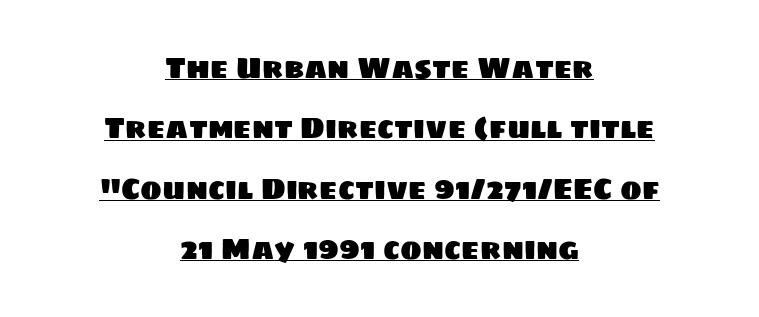
Q: Is the typeface a serif or a sans-serif typeface? A: Sans-serif.
Q: Is the text underlined? A: Yes.
Q: How is the paragraph aligned? A: Centered.
Q: Is the spacing between letters normal or unusually wide? A: Normal.
Q: Is the spacing between lines tight, normal or loose? A: Loose.
Q: Width (condensed, normal, or wide)? A: Normal.
Q: Stroke contrast? A: Low.
Q: x-height? A: Large.
Q: Monospaced? A: No.
